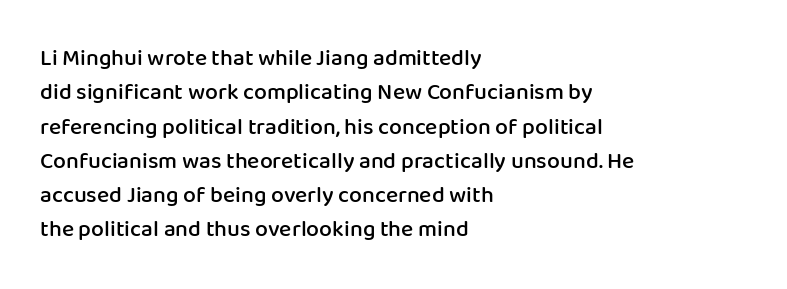
{"italic": "no", "bold": "semi", "underline": "no", "align": "left", "line_spacing": "normal", "line_spacing_ratio": 1.49, "letter_spacing": "normal", "letter_spacing_em": 0.0, "glyph_px": 23}
